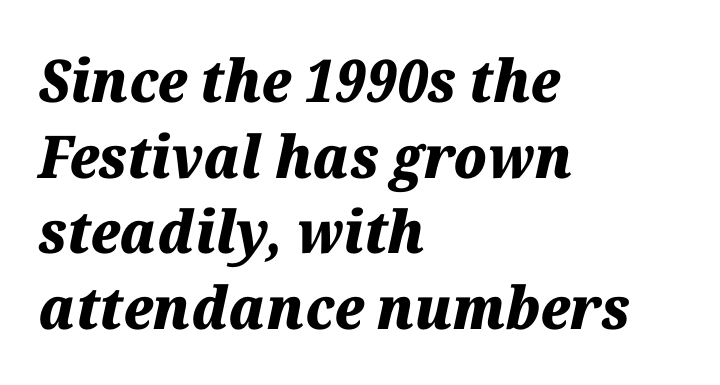
The image shows 59 px heavy type, italic (leaning right); set left-aligned, normal line spacing (1.28x), normal letter spacing, not underlined; medium stroke contrast and a medium x-height.
